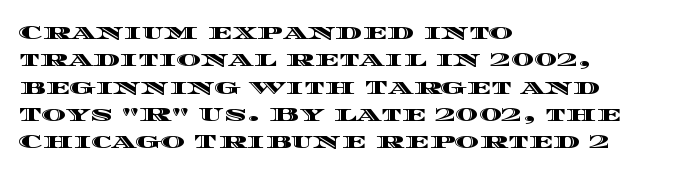
The image shows 21 px text type, upright; set left-aligned, normal line spacing (1.3x), normal letter spacing, not underlined.
